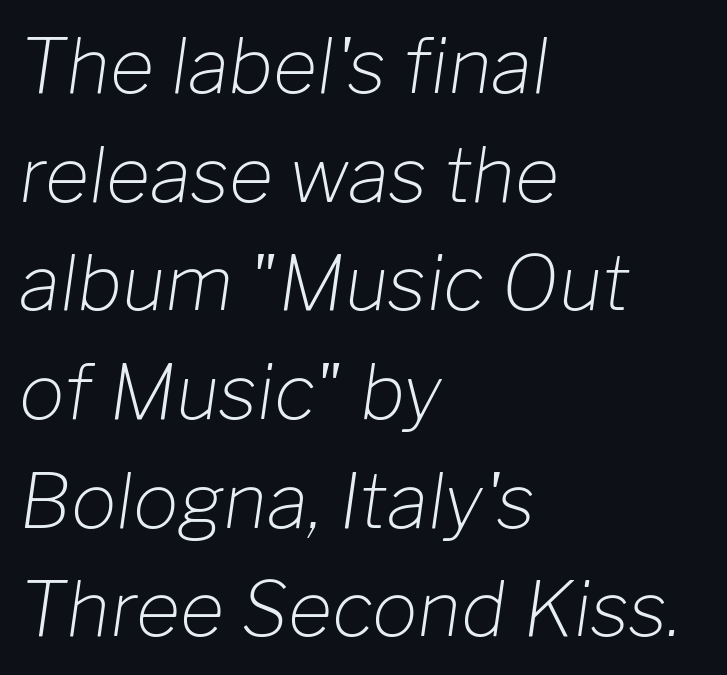
{"italic": "yes", "lean": "right", "slant_degrees": 8, "bold": "no", "weight": "light", "width": "normal", "stroke_contrast": "low", "x_height": "medium", "monospaced": "no", "underline": "no", "align": "left", "line_spacing": "normal", "line_spacing_ratio": 1.43, "letter_spacing": "normal", "letter_spacing_em": 0.0, "glyph_px": 76}
